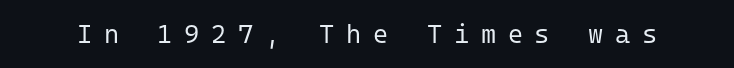
The image shows 26 px text type, upright; set unusually wide letter spacing (+0.45 em), not underlined.
